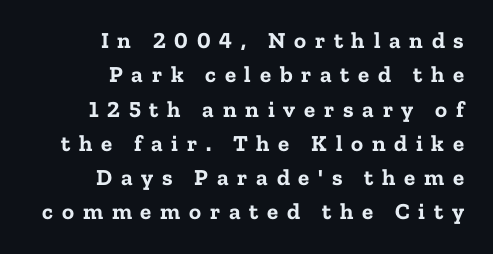
Q: Is the text bold? A: Yes.
Q: Is the text italic (slanted)? A: No, it is upright.
Q: Is the text underlined? A: No.
Q: How is the paragraph aligned? A: Right-aligned.
Q: Is the spacing between letters normal or unusually wide? A: Unusually wide.
Q: Is the spacing between lines tight, normal or loose? A: Normal.
